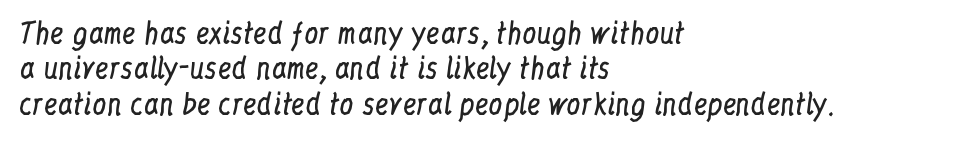
{"serif": "yes", "bold": "no", "weight": "regular", "width": "condensed", "stroke_contrast": "low", "x_height": "medium", "monospaced": "no", "underline": "no", "align": "left", "line_spacing": "normal", "line_spacing_ratio": 1.26, "letter_spacing": "normal", "letter_spacing_em": 0.0, "glyph_px": 28}
